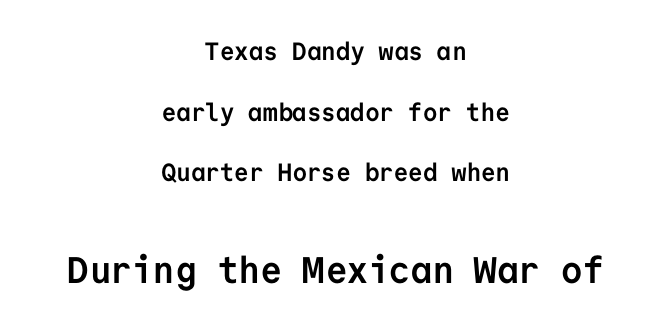
{"serif": "no", "italic": "no", "bold": "yes", "weight": "semibold", "width": "normal", "stroke_contrast": "low", "x_height": "medium", "monospaced": "yes", "underline": "no", "align": "center", "line_spacing": "loose", "line_spacing_ratio": 2.43, "letter_spacing": "normal", "letter_spacing_em": 0.0, "larger_block": "second", "size_ratio": 1.48, "glyph_px": 37}
